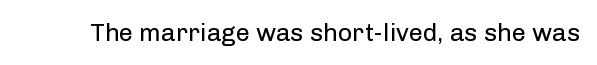
The rendering keeps characters at their native spacing. The font sits on the lighter half of the weight spectrum, regular included. Quick note: underline off. Is there any slant? The stems are plumb.
